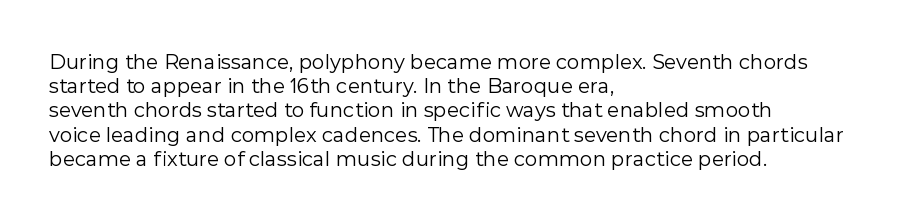
{"italic": "no", "bold": "no", "underline": "no", "align": "left", "line_spacing_ratio": 1.21, "letter_spacing": "normal", "letter_spacing_em": 0.0, "glyph_px": 20}
